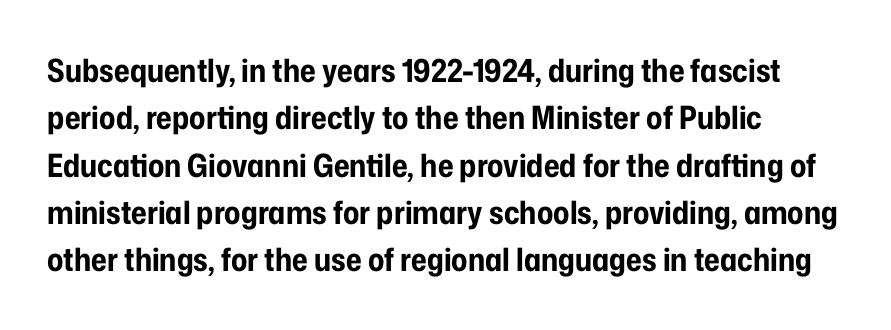
Nope, no serifs anywhere on these letters. This is roman type, the default non-slanted kind. Does the leading feel generous? No, just average. Heft: maximum for text — a bold. Observe the ordinary spacing: letters are neighbours, not strangers.
